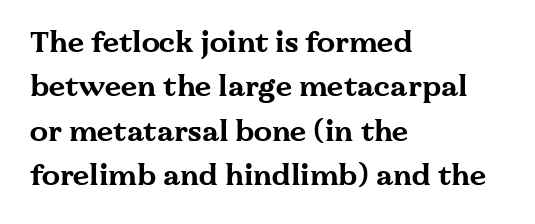
{"serif": "yes", "italic": "no", "bold": "yes", "weight": "bold", "width": "wide", "stroke_contrast": "medium", "x_height": "medium", "monospaced": "no", "underline": "no", "align": "left", "line_spacing": "normal", "line_spacing_ratio": 1.53, "letter_spacing": "normal", "letter_spacing_em": 0.0, "glyph_px": 29}
